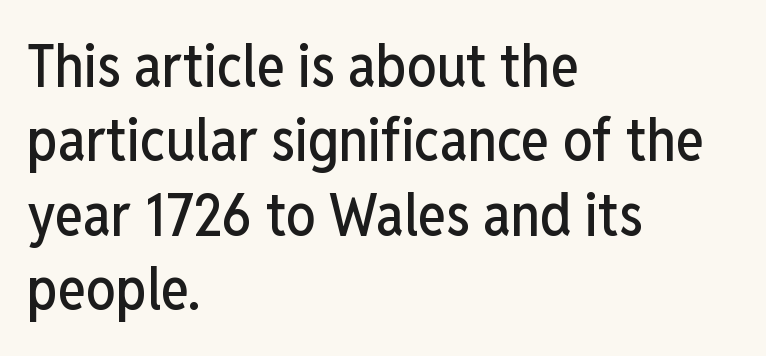
This block has exactly the height ordinary leading produces. Check where the strokes stop: nothing finishes them off — pure sans. No word sits above an underline. Character widths vary here, with narrow letters taking less room than wide ones. Is the letter spacing exaggerated? No — it looks like the ordinary default. The ragged edge is on the right, which tells us the setting is flush left.
